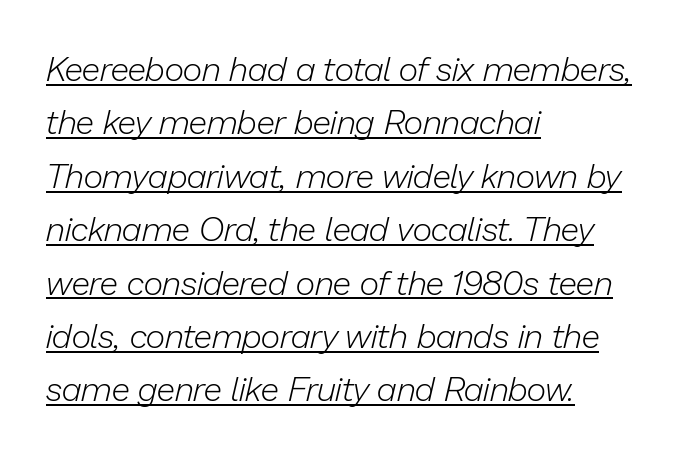
{"italic": "yes", "lean": "right", "slant_degrees": 13, "bold": "no", "weight": "light", "width": "normal", "stroke_contrast": "low", "x_height": "medium", "monospaced": "no", "underline": "yes", "align": "left", "line_spacing": "normal", "line_spacing_ratio": 1.57, "letter_spacing": "normal", "letter_spacing_em": 0.0, "glyph_px": 34}
